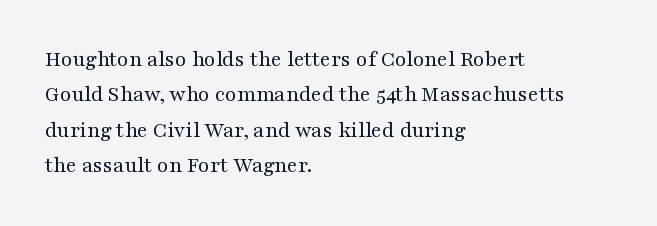
The image shows 23 px text type, upright; set left-aligned, normal line spacing (1.54x), normal letter spacing, not underlined.
